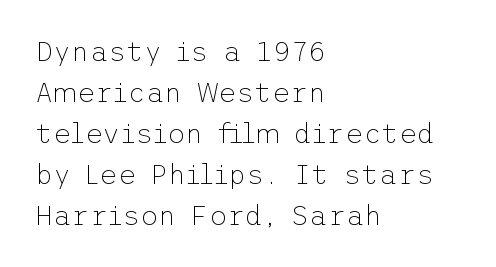
Honestly, the letter spacing is just normal — you wouldn't notice it. The text block is weighted toward the left margin, trailing off unevenly rightward. Each letter's strokes conclude bluntly, with no projecting serifs. Beneath every word, the page is bare. Stroke mass is kept to a normal reading level or below. Designer's note — italics off, roman on.
